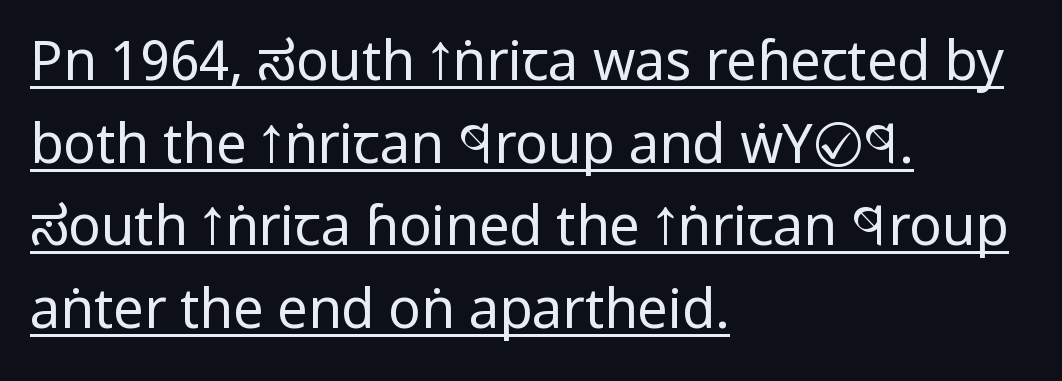
{"serif": "no", "italic": "no", "bold": "no", "weight": "regular", "width": "condensed", "stroke_contrast": "low", "x_height": "large", "monospaced": "no", "underline": "yes", "align": "left", "line_spacing": "normal", "line_spacing_ratio": 1.53, "letter_spacing": "normal", "letter_spacing_em": 0.0, "glyph_px": 54}
